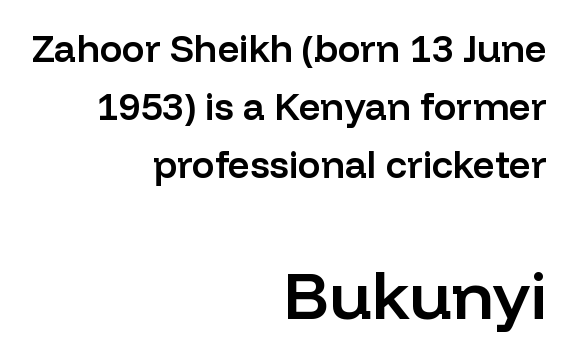
This block has exactly the height ordinary leading produces. The passage shown is semibold, sitting just below true bold. Proportional: the letters do not fall into vertical columns. A sans-serif font was chosen for this passage.
